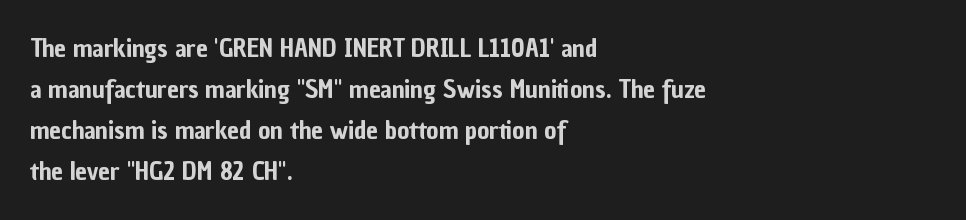
Descenders hang freely into open space. The font's upright variant was chosen for this text. Alignment: flush left. Leading: standard. The letterforms sit shoulder to shoulder at normal distance.
